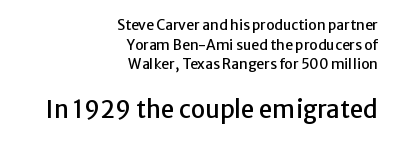
Whoever set this chose a conventional vertical rhythm. Caption: multi-line text, flush right, ragged left. Caption: standard tracking, unaltered. Tall strokes in this sample are plumb rather than angled. Two sizes are in play, and the larger belongs to the second block.
